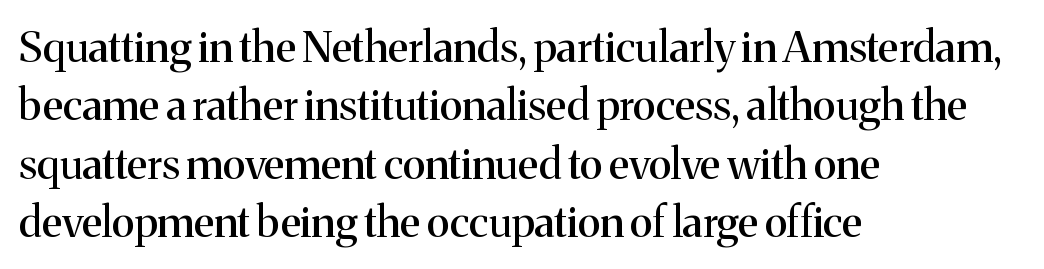
The image shows 43 px serif type, upright; set left-aligned, normal line spacing (1.36x), normal letter spacing, not underlined; medium stroke contrast and a medium x-height.
